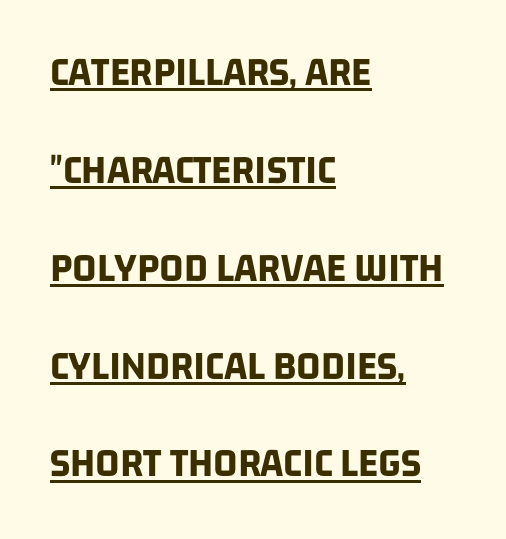
{"serif": "no", "bold": "yes", "weight": "bold", "width": "condensed", "stroke_contrast": "low", "x_height": "large", "monospaced": "no", "underline": "yes", "align": "left", "line_spacing": "loose", "line_spacing_ratio": 2.33, "letter_spacing": "normal", "letter_spacing_em": 0.0, "glyph_px": 42}
